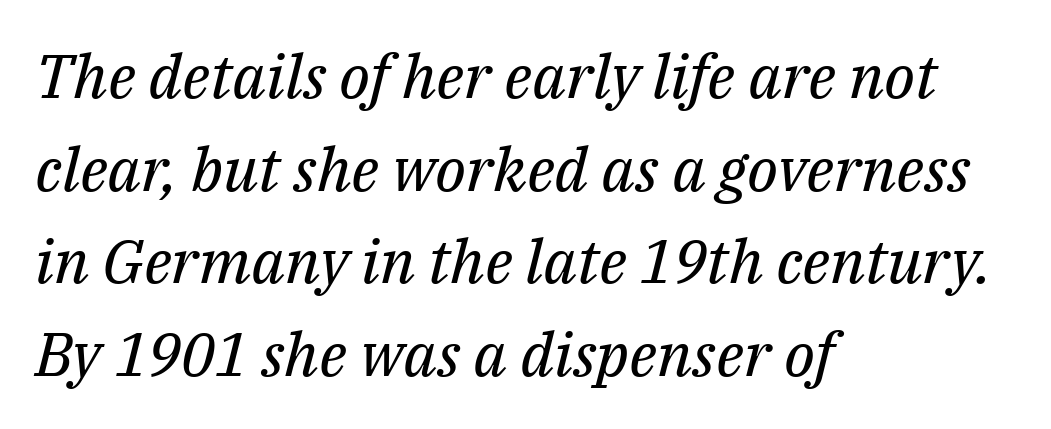
The image shows 61 px regular-weight serif type, italic (leaning right); set left-aligned, normal line spacing (1.52x), normal letter spacing, not underlined; medium stroke contrast and a medium x-height.
